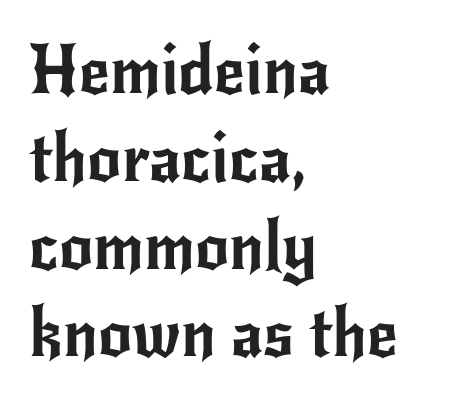
The image shows 67 px sans-serif type, upright; set left-aligned, normal line spacing (1.31x), normal letter spacing, not underlined; low stroke contrast and a small x-height.
